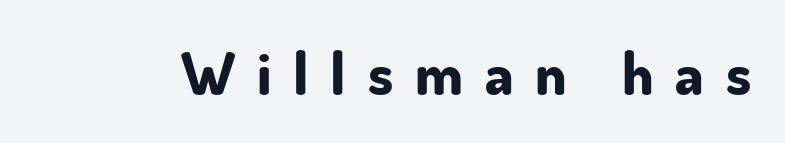
{"serif": "no", "italic": "no", "bold": "yes", "weight": "bold", "width": "normal", "stroke_contrast": "low", "x_height": "small", "monospaced": "no", "underline": "no", "letter_spacing": "wide", "letter_spacing_em": 0.37, "glyph_px": 59}
